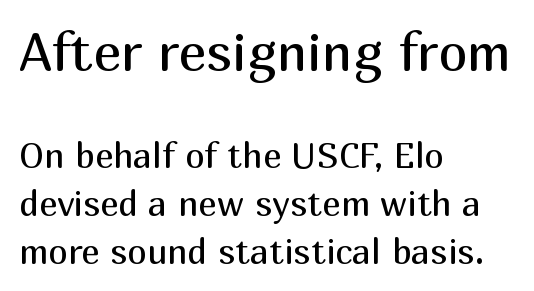
The area under the type is left untouched. The letters stand upright; this is a roman face. Character widths vary here, with narrow letters taking less room than wide ones. Stroke thickness stays within the range of a standard reading face or lighter.
